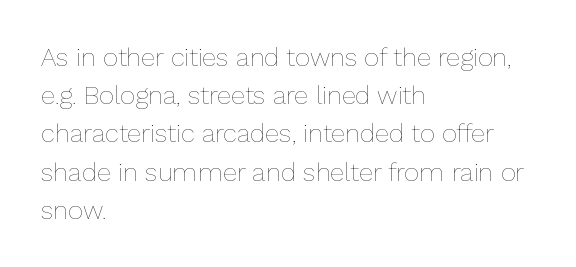
The image shows 26 px text type, upright; set left-aligned, normal line spacing (1.47x), normal letter spacing, not underlined.
